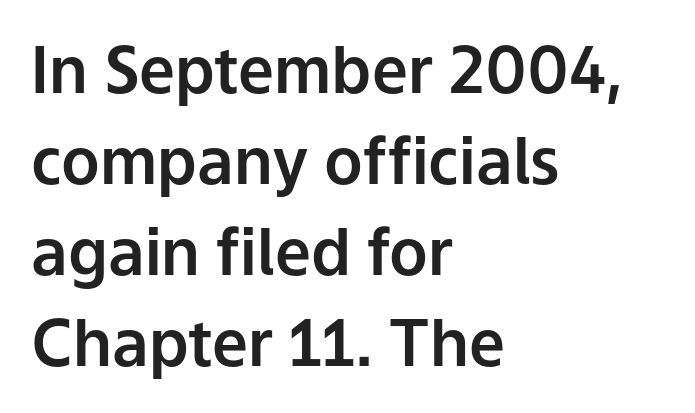
The image shows 64 px sans-serif type, upright; set left-aligned, normal line spacing (1.42x), normal letter spacing, not underlined; low stroke contrast and a medium x-height.
